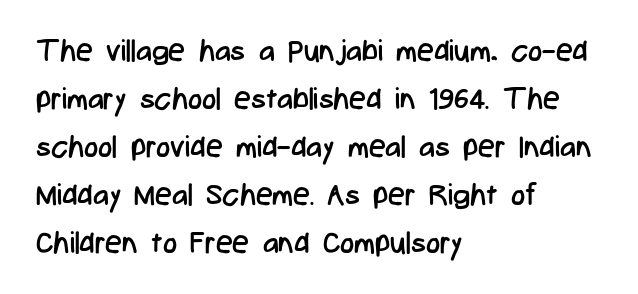
Words appear dense and cohesive because spacing is normal. A typesetter would call this proportional, since set widths differ per character. Ink coverage per letter is moderate at most. Classification — sans serif. The typography opts for an upright posture over an oblique one.
